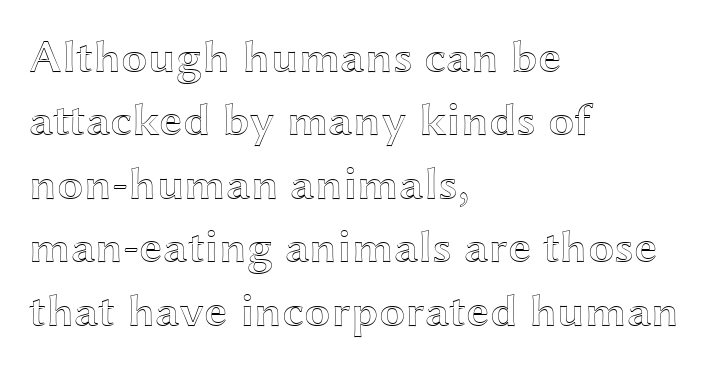
{"italic": "no", "width": "wide", "x_height": "medium", "monospaced": "no", "underline": "no", "align": "left", "line_spacing": "normal", "line_spacing_ratio": 1.35, "letter_spacing": "normal", "letter_spacing_em": 0.0, "glyph_px": 47}
